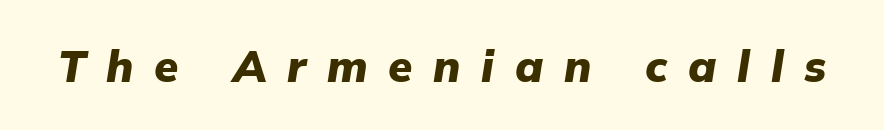
The image shows 44 px heavy type, italic (leaning right); set unusually wide letter spacing (+0.47 em), not underlined; low stroke contrast and a medium x-height.
